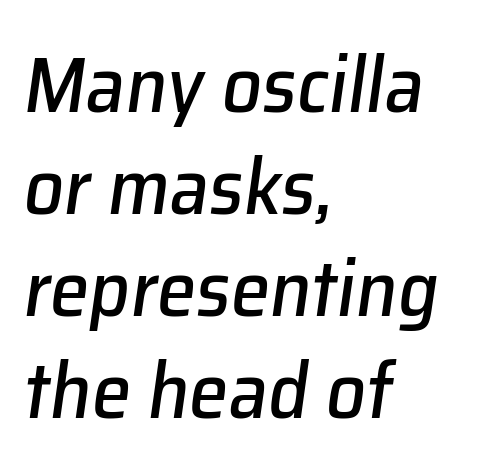
Nobody touched the tracking dial on this one. Each letter keeps its own natural width here, so spacing adapts to shape. Style check: oblique. The typesetter chose a ragged-right arrangement here. Honestly, the row spacing looks completely unremarkable. This rendering features lettering with no underline.
